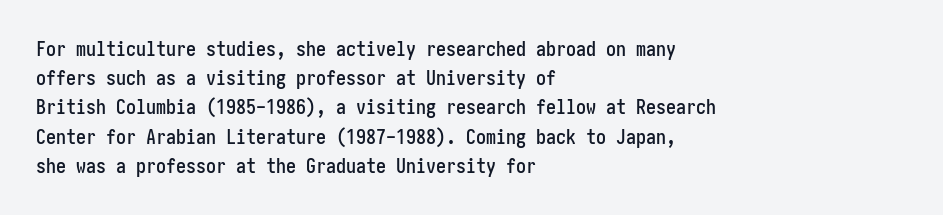
The image shows 20 px text type, upright; set left-aligned, normal line spacing (1.46x), normal letter spacing, not underlined.
